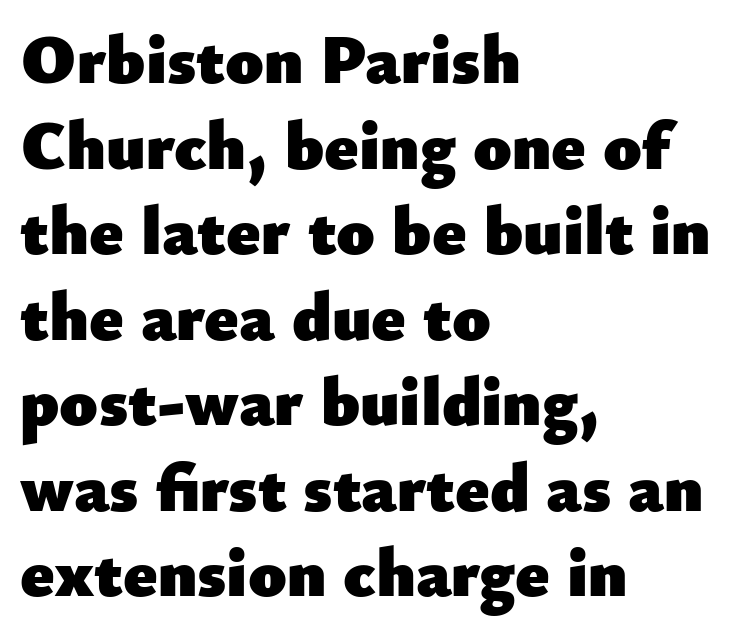
{"serif": "no", "italic": "no", "bold": "yes", "weight": "heavy", "width": "normal", "stroke_contrast": "low", "x_height": "small", "monospaced": "no", "underline": "no", "align": "left", "line_spacing_ratio": 1.24, "letter_spacing": "normal", "letter_spacing_em": 0.0, "glyph_px": 69}
